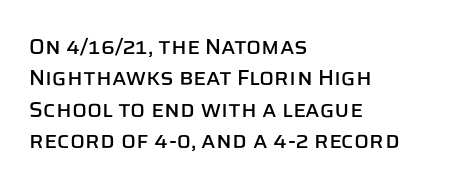
{"italic": "no", "underline": "no", "align": "left", "line_spacing": "normal", "line_spacing_ratio": 1.43, "letter_spacing": "normal", "letter_spacing_em": 0.0, "glyph_px": 22}
